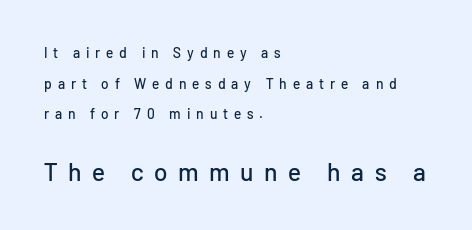
{"italic": "no", "underline": "no", "align": "left", "line_spacing": "loose", "line_spacing_ratio": 2.18, "letter_spacing": "wide", "letter_spacing_em": 0.42, "larger_block": "second", "size_ratio": 1.79, "glyph_px": 25}
